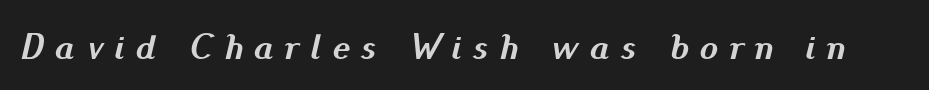
The rendering applies a slant to the glyphs. On the weight axis this lands at bold, roughly 700. Lines of text with bare space underneath. A typesetter would call this proportional, since set widths differ per character. The tracking jumps out immediately: characters are airy and widely separated.
